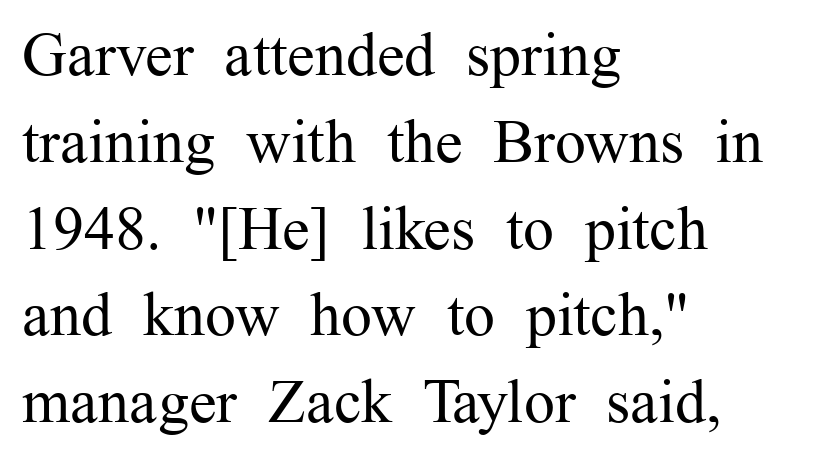
Q: Is the text bold? A: No.
Q: Is the text italic (slanted)? A: No, it is upright.
Q: Is the typeface a serif or a sans-serif typeface? A: Serif.
Q: Is the text underlined? A: No.
Q: How is the paragraph aligned? A: Left-aligned.
Q: Is the spacing between letters normal or unusually wide? A: Normal.
Q: Is the spacing between lines tight, normal or loose? A: Normal.
Q: Width (condensed, normal, or wide)? A: Normal.
Q: Stroke contrast? A: Medium.
Q: x-height? A: Medium.
Q: Monospaced? A: No.
